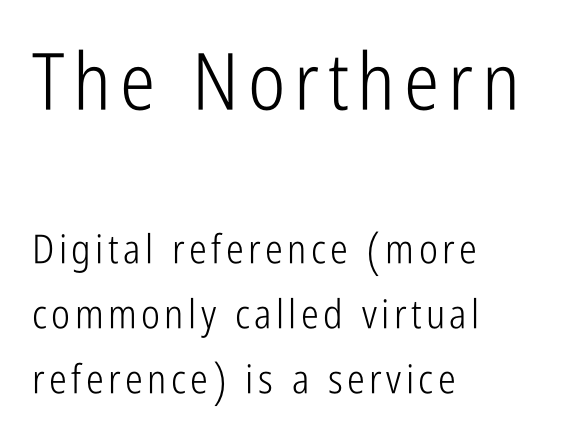
{"serif": "no", "italic": "no", "bold": "no", "weight": "light", "width": "condensed", "stroke_contrast": "low", "x_height": "medium", "monospaced": "no", "underline": "no", "align": "left", "line_spacing": "normal", "line_spacing_ratio": 1.63, "larger_block": "first", "size_ratio": 1.98, "glyph_px": 79}
